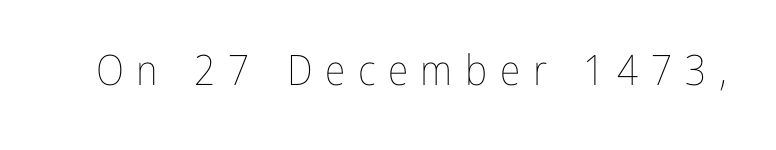
The image shows 42 px thin, condensed type, upright; set unusually wide letter spacing (+0.3 em), not underlined; low stroke contrast and a medium x-height.
